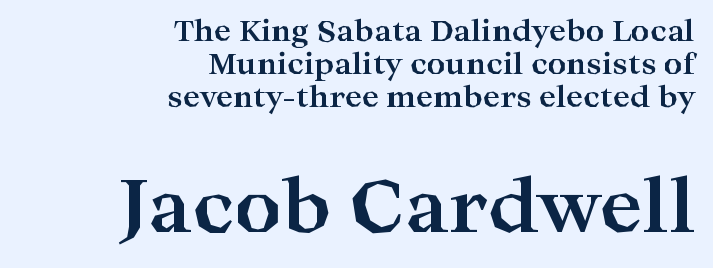
Q: Is the text bold? A: Yes.
Q: Is the text italic (slanted)? A: No, it is upright.
Q: Is the typeface a serif or a sans-serif typeface? A: Serif.
Q: Is the text underlined? A: No.
Q: How is the paragraph aligned? A: Right-aligned.
Q: Is the spacing between letters normal or unusually wide? A: Normal.
Q: Is the spacing between lines tight, normal or loose? A: Tight.
Q: Which block of text is set in a larger size, the first (top) or the second (bottom)? A: The second (bottom) one.
Q: Width (condensed, normal, or wide)? A: Wide.
Q: Stroke contrast? A: High.
Q: x-height? A: Medium.
Q: Monospaced? A: No.
